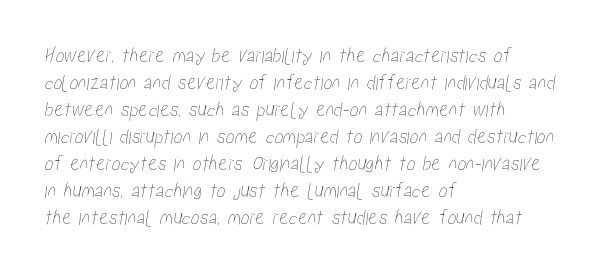
Q: Is the text underlined? A: No.
Q: How is the paragraph aligned? A: Left-aligned.
Q: Is the spacing between letters normal or unusually wide? A: Normal.
